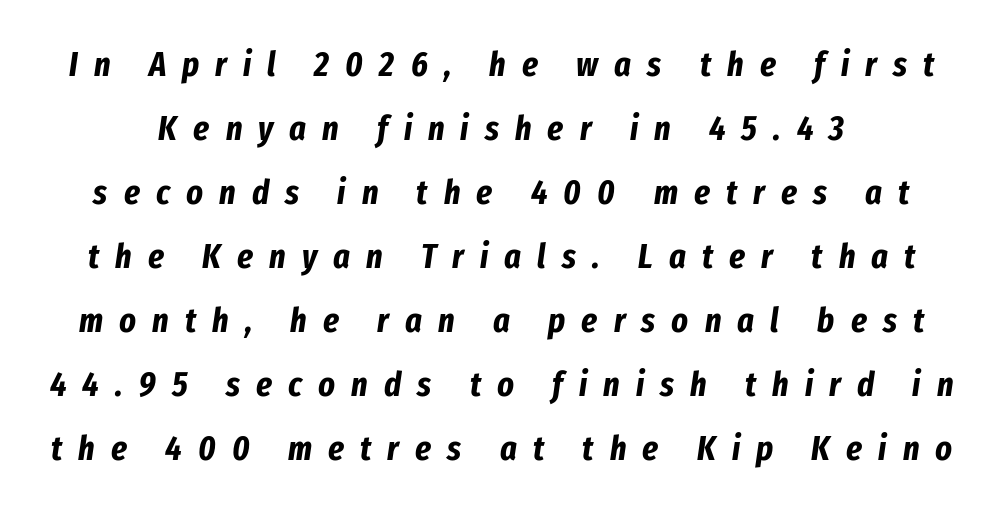
Q: Is the text bold? A: Yes.
Q: Is the text italic (slanted)? A: Yes, it leans right by about 8 degrees.
Q: Is the text underlined? A: No.
Q: Is the spacing between letters normal or unusually wide? A: Unusually wide.
Q: Width (condensed, normal, or wide)? A: Condensed.
Q: Stroke contrast? A: Low.
Q: x-height? A: Medium.
Q: Monospaced? A: No.
